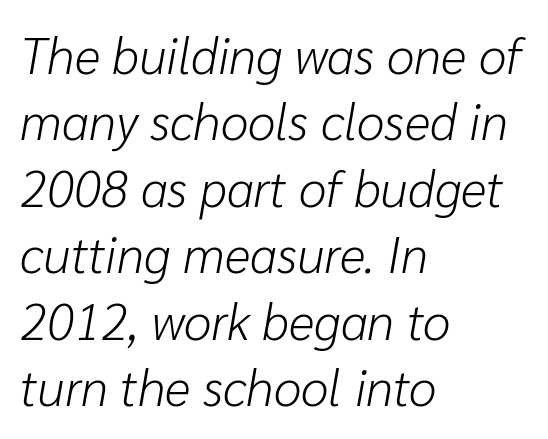
The image shows 50 px light type, italic (leaning right); set left-aligned, normal line spacing (1.33x), normal letter spacing, not underlined; low stroke contrast and a medium x-height.
